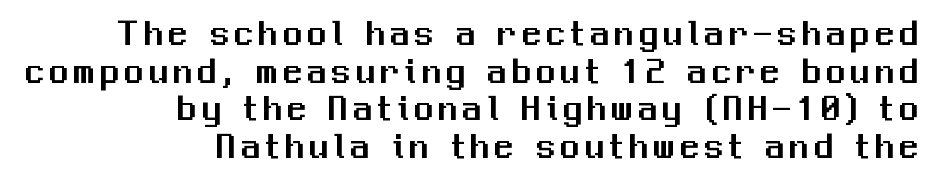
These lines are rendered in a variable-pitch font. This sample uses an upright cut, with every glyph sitting square on the baseline. Rule under the text: the space is simply empty. This is sans-serif lettering, the kind often seen on screens and signage. Line spacing here is tight.
